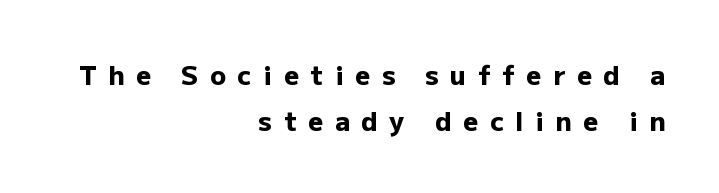
Q: Is the text bold? A: Yes.
Q: Is the text italic (slanted)? A: No, it is upright.
Q: Is the text underlined? A: No.
Q: How is the paragraph aligned? A: Right-aligned.
Q: Is the spacing between letters normal or unusually wide? A: Unusually wide.
